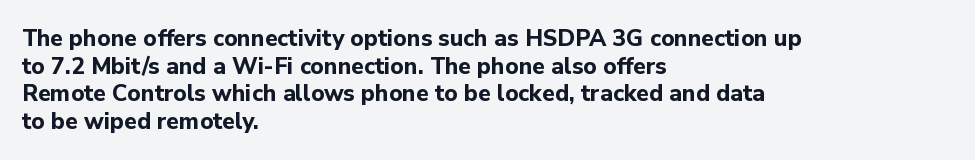
The image shows 23 px bold type, upright; set left-aligned, line spacing 1.2x, normal letter spacing, not underlined.
